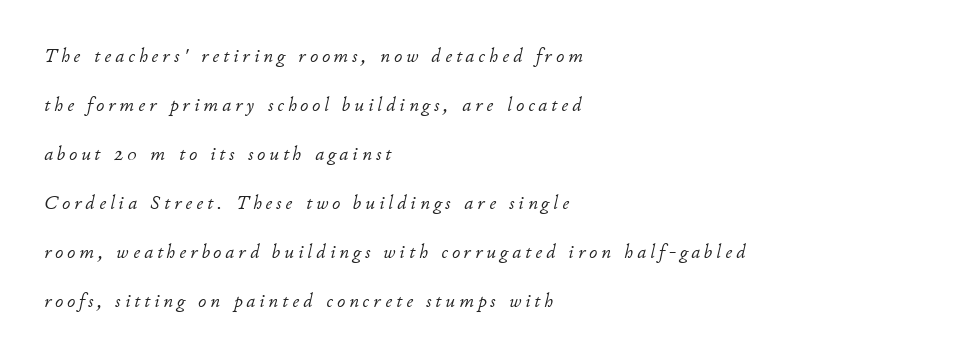
Q: Is the text bold? A: No.
Q: Is the text italic (slanted)? A: Yes, it leans right by about 11 degrees.
Q: Is the text underlined? A: No.
Q: How is the paragraph aligned? A: Left-aligned.
Q: Is the spacing between letters normal or unusually wide? A: Unusually wide.
Q: Is the spacing between lines tight, normal or loose? A: Loose.
